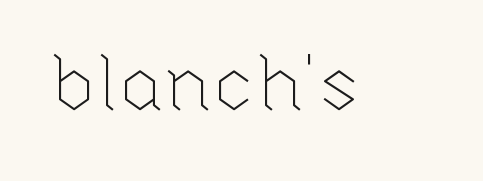
Descenders hang freely into open space. Compared with a typical body face, this is equally light or lighter still. These lines are rendered in a variable-pitch font. Posture: vertical. Tracking value appears to be zero — textbook default spacing.
